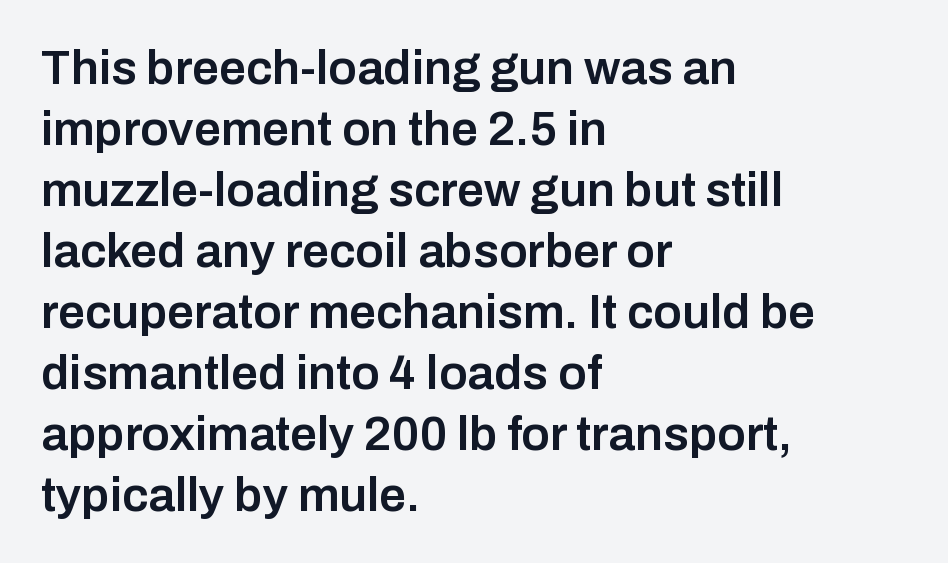
{"serif": "no", "italic": "no", "bold": "semi", "weight": "semibold", "width": "normal", "stroke_contrast": "low", "x_height": "medium", "monospaced": "no", "underline": "no", "align": "left", "line_spacing": "normal", "line_spacing_ratio": 1.27, "letter_spacing": "normal", "letter_spacing_em": 0.0, "glyph_px": 48}
